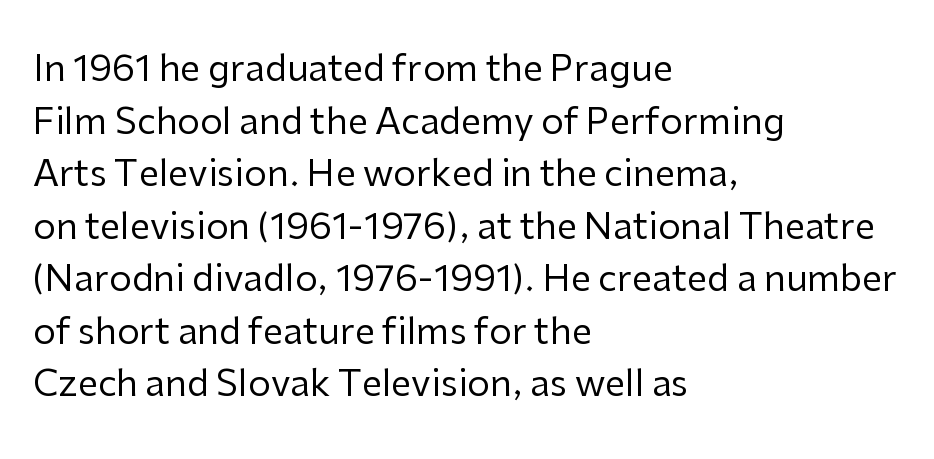
The image shows 36 px regular-weight sans-serif type, upright; set left-aligned, normal line spacing (1.46x), normal letter spacing, not underlined; low stroke contrast and a medium x-height.
